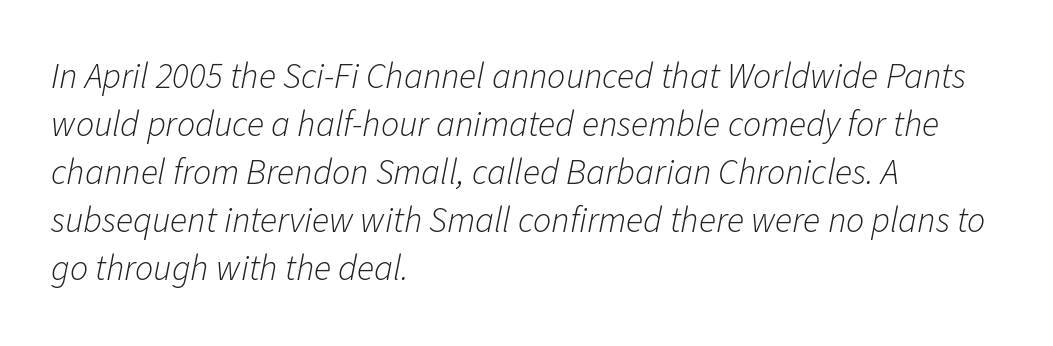
Line beginnings align vertically; line endings do not. The space beneath each line is pristine and unruled. Heft: none added — not bold. The letters sit at their default tracking, neither squeezed nor spread.
